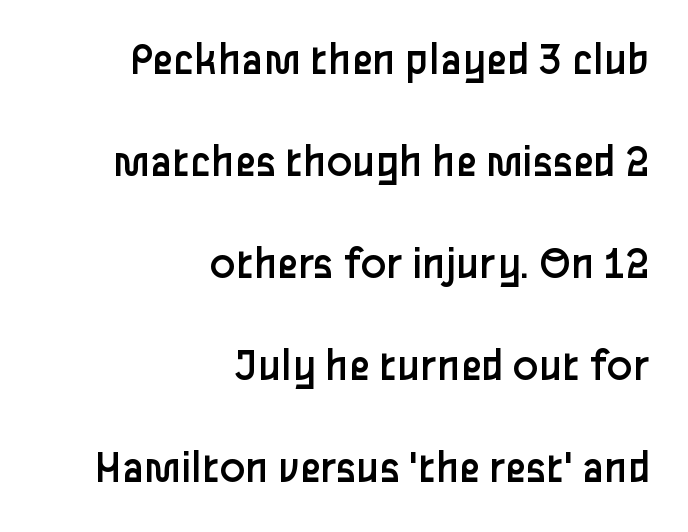
{"serif": "no", "italic": "no", "bold": "no", "weight": "regular", "width": "normal", "stroke_contrast": "low", "x_height": "medium", "monospaced": "no", "underline": "no", "align": "right", "line_spacing": "loose", "line_spacing_ratio": 2.17, "letter_spacing": "normal", "letter_spacing_em": 0.0, "glyph_px": 47}
